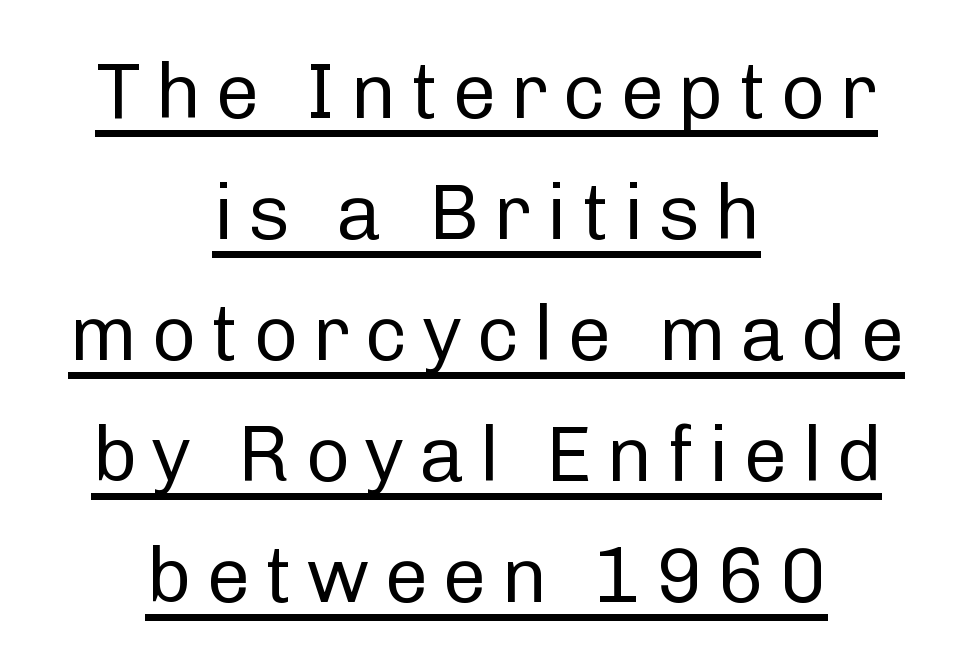
Q: Is the text bold? A: No.
Q: Is the text italic (slanted)? A: No, it is upright.
Q: Is the typeface a serif or a sans-serif typeface? A: Sans-serif.
Q: Is the text underlined? A: Yes.
Q: How is the paragraph aligned? A: Centered.
Q: Is the spacing between lines tight, normal or loose? A: Normal.
Q: Width (condensed, normal, or wide)? A: Normal.
Q: Stroke contrast? A: Low.
Q: x-height? A: Medium.
Q: Monospaced? A: No.
